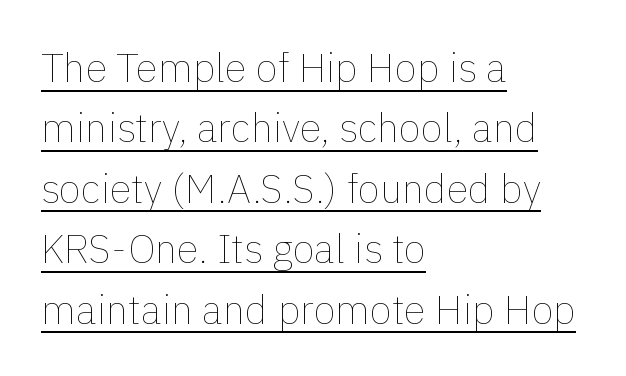
In CSS terms this would be text-align: left. Rows of type keep a routine distance in the vertical direction. The letterforms sit shoulder to shoulder at normal distance. The cut favours lightness, reaching ordinary text weight at its darkest. Varying glyph widths throughout — classic text-font behaviour.
